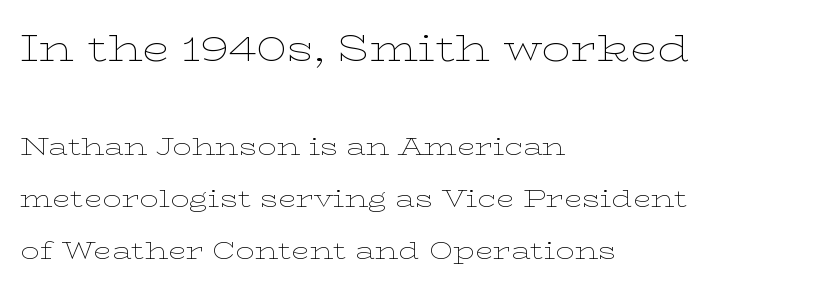
The letterforms sit shoulder to shoulder at normal distance. The font family rendered here belongs to the serif group. The specimen omits any rule beneath the text block's lines. Ink coverage per letter is moderate at most.
